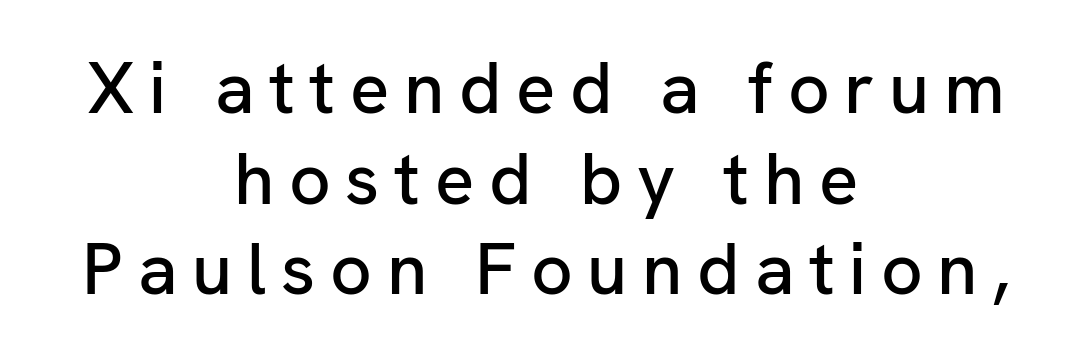
Q: Is the text italic (slanted)? A: No, it is upright.
Q: Is the typeface a serif or a sans-serif typeface? A: Sans-serif.
Q: Is the text underlined? A: No.
Q: How is the paragraph aligned? A: Centered.
Q: Is the spacing between letters normal or unusually wide? A: Unusually wide.
Q: Width (condensed, normal, or wide)? A: Normal.
Q: Stroke contrast? A: Low.
Q: x-height? A: Medium.
Q: Monospaced? A: No.
